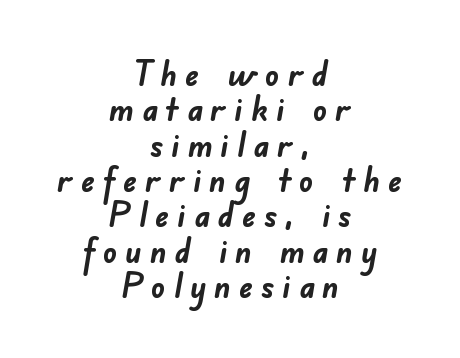
Letter spacing: wide. Every row of glyphs is offset so its center matches the block's center. No feet cap the strokes, marking this as sans-serif type. Summary of vertical rhythm: compact, with narrow interline spacing. Compared with an ordinary text face, these strokes are far heavier — a full bold. Note the varied advance widths — an 'i' is clearly narrower than an 'm'.
